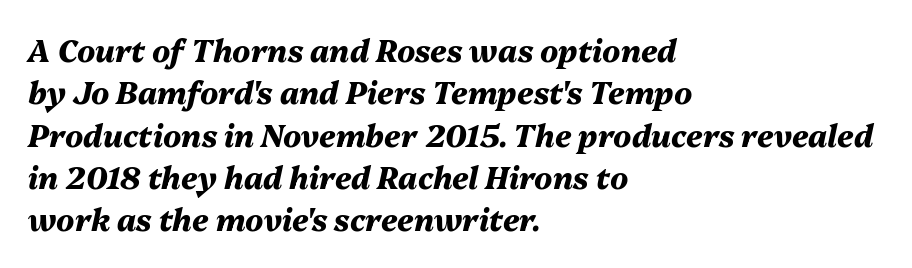
Q: Is the text bold? A: Yes.
Q: Is the text italic (slanted)? A: Yes, it leans right by about 13 degrees.
Q: Is the text underlined? A: No.
Q: How is the paragraph aligned? A: Left-aligned.
Q: Is the spacing between letters normal or unusually wide? A: Normal.
Q: Is the spacing between lines tight, normal or loose? A: Normal.
Q: Width (condensed, normal, or wide)? A: Normal.
Q: Stroke contrast? A: Medium.
Q: x-height? A: Medium.
Q: Monospaced? A: No.
